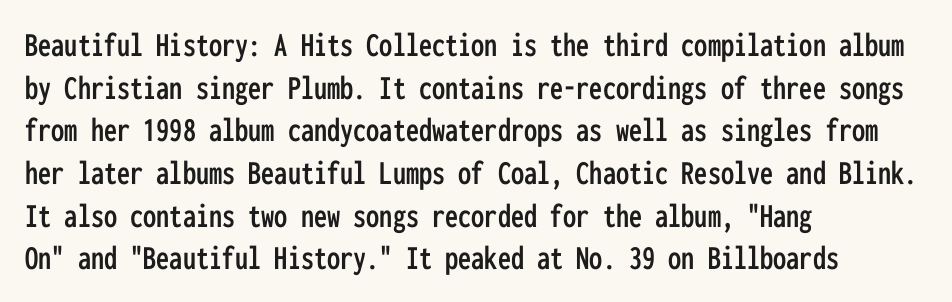
The typography opts for an upright posture over an oblique one. The type is set solid horizontally, with unmodified tracking. The glyphs in this specimen are sans serif. Is this a fixed-width face? Yes — each glyph sits in an identical cell. The space beneath each line is pristine and unruled. The rendering anchors every line to the left-hand side.
